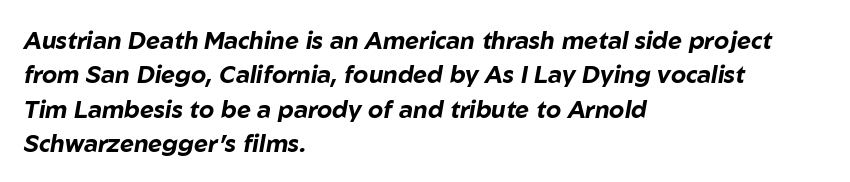
Plenty of ink on the page — the face is bold. A bare baseline throughout the passage. Glyph-to-glyph distance matches everyday printed text. The rendering uses a moderate line-height, typical for paragraphs. Compared with ordinary roman type, these characters are visibly tilted.
